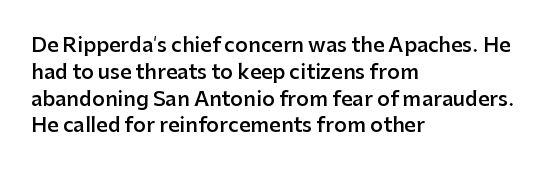
Q: Is the text bold? A: Semi-bold.
Q: Is the text italic (slanted)? A: No, it is upright.
Q: Is the text underlined? A: No.
Q: How is the paragraph aligned? A: Left-aligned.
Q: Is the spacing between letters normal or unusually wide? A: Normal.
Q: Is the spacing between lines tight, normal or loose? A: Normal.
